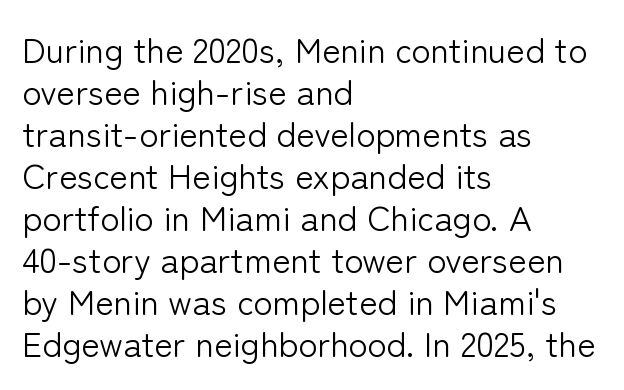
Q: Is the text bold? A: No.
Q: Is the text italic (slanted)? A: No, it is upright.
Q: Is the typeface a serif or a sans-serif typeface? A: Sans-serif.
Q: Is the text underlined? A: No.
Q: How is the paragraph aligned? A: Left-aligned.
Q: Is the spacing between letters normal or unusually wide? A: Normal.
Q: Width (condensed, normal, or wide)? A: Normal.
Q: Stroke contrast? A: Low.
Q: x-height? A: Medium.
Q: Monospaced? A: No.
